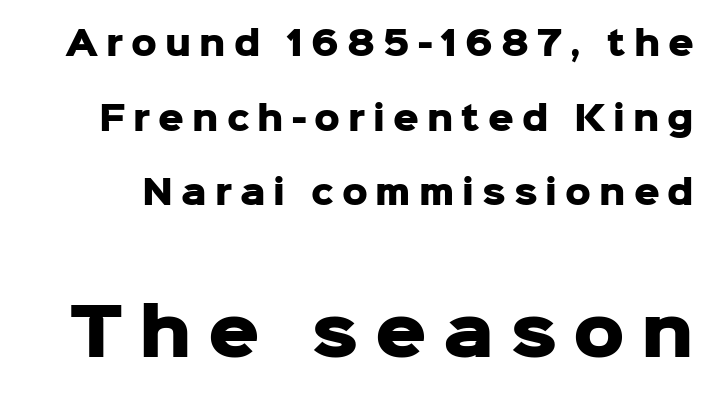
The axis of the letterforms is exactly vertical. Underlining? Definitely not there. Students, note that the glyphs here are deliberately spaced far apart. Chunky letters — that's bold for sure.
